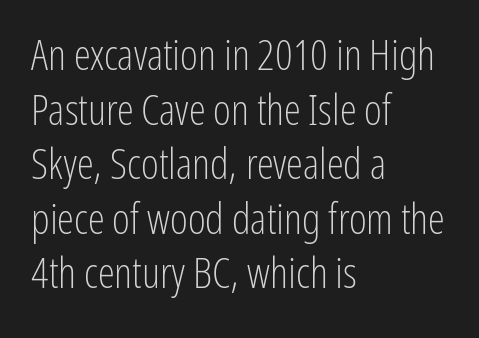
The image shows 43 px light, condensed sans-serif type, upright; set left-aligned, normal line spacing (1.27x), normal letter spacing, not underlined; low stroke contrast and a medium x-height.
